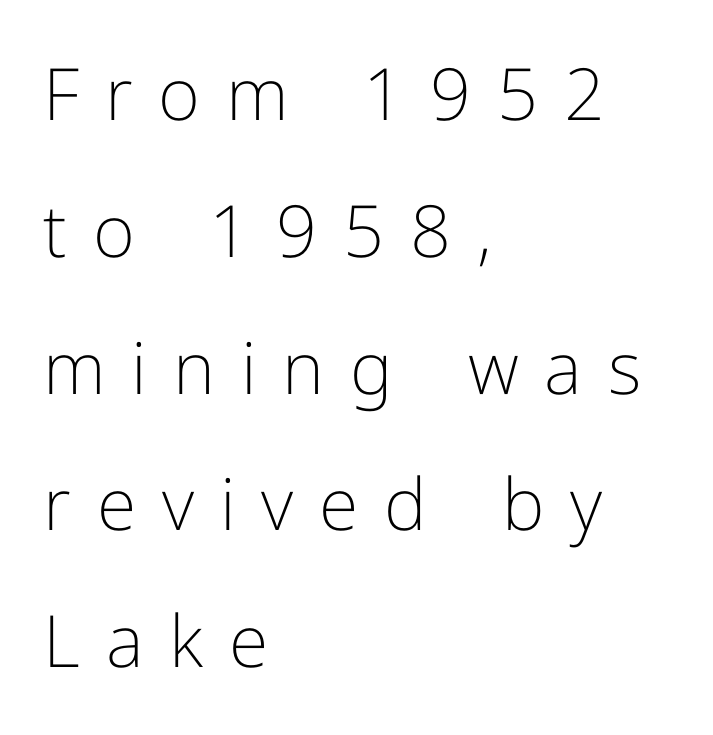
{"serif": "no", "italic": "no", "bold": "no", "weight": "light", "width": "normal", "stroke_contrast": "low", "x_height": "medium", "monospaced": "no", "underline": "no", "align": "left", "line_spacing": "loose", "line_spacing_ratio": 1.9, "letter_spacing": "wide", "letter_spacing_em": 0.36, "glyph_px": 72}
